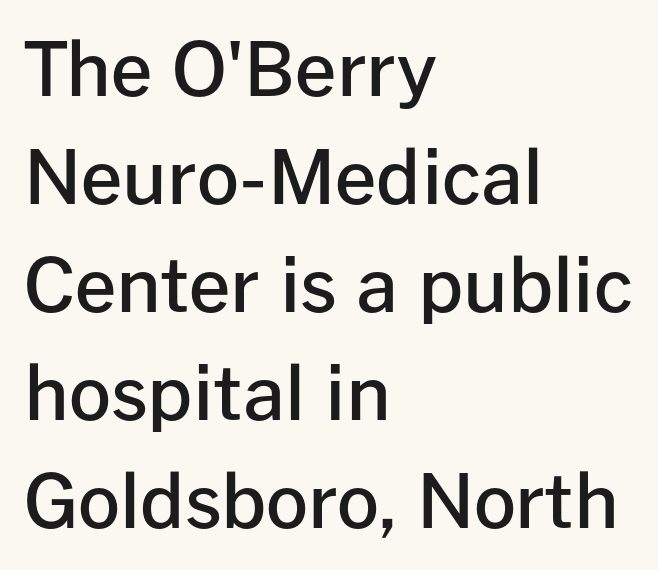
Q: Is the text bold? A: Semi-bold.
Q: Is the text italic (slanted)? A: No, it is upright.
Q: Is the typeface a serif or a sans-serif typeface? A: Sans-serif.
Q: Is the text underlined? A: No.
Q: How is the paragraph aligned? A: Left-aligned.
Q: Is the spacing between letters normal or unusually wide? A: Normal.
Q: Is the spacing between lines tight, normal or loose? A: Normal.
Q: Width (condensed, normal, or wide)? A: Normal.
Q: Stroke contrast? A: Low.
Q: x-height? A: Medium.
Q: Monospaced? A: No.
